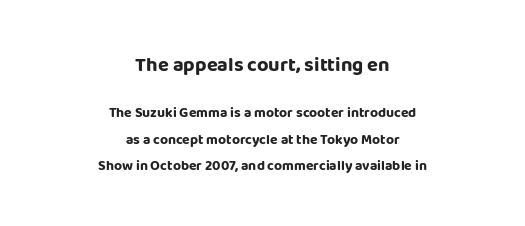
Q: Is the text bold? A: Yes.
Q: Is the text italic (slanted)? A: No, it is upright.
Q: Is the text underlined? A: No.
Q: How is the paragraph aligned? A: Centered.
Q: Is the spacing between letters normal or unusually wide? A: Normal.
Q: Which block of text is set in a larger size, the first (top) or the second (bottom)? A: The first (top) one.
